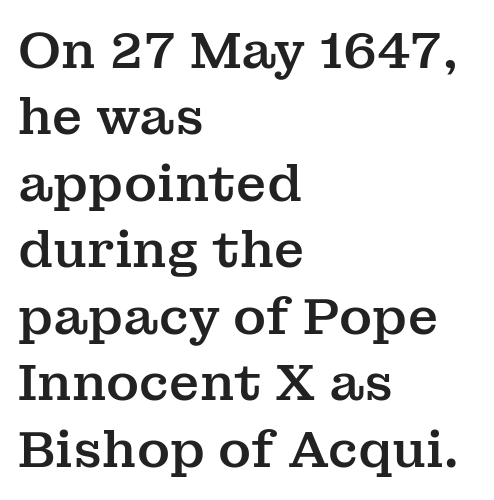
Q: Is the text italic (slanted)? A: No, it is upright.
Q: Is the typeface a serif or a sans-serif typeface? A: Serif.
Q: Is the text underlined? A: No.
Q: How is the paragraph aligned? A: Left-aligned.
Q: Is the spacing between letters normal or unusually wide? A: Normal.
Q: Is the spacing between lines tight, normal or loose? A: Normal.
Q: Width (condensed, normal, or wide)? A: Normal.
Q: Stroke contrast? A: Medium.
Q: x-height? A: Medium.
Q: Monospaced? A: No.
